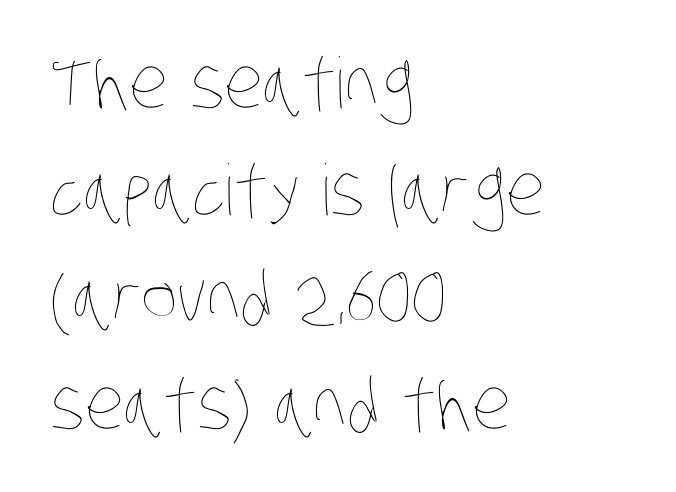
The lines are quadded left. This sample has the flowing, uneven cadence of proportional lettering. Honestly, there is no underline to notice here at all. Vertical spacing — default.
